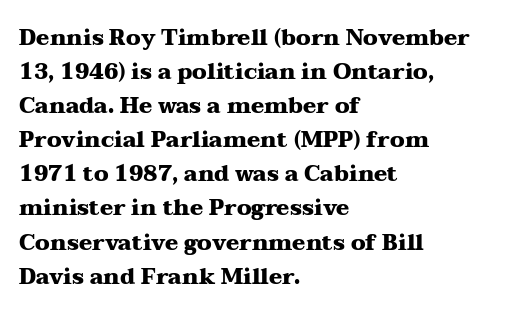
The image shows 22 px bold type, upright; set left-aligned, normal line spacing (1.55x), normal letter spacing, not underlined.
